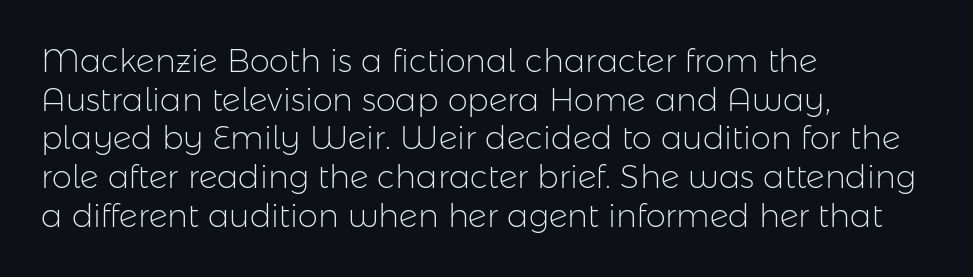
{"serif": "no", "italic": "no", "bold": "no", "weight": "light", "width": "normal", "stroke_contrast": "low", "x_height": "medium", "monospaced": "no", "underline": "no", "align": "left", "line_spacing_ratio": 1.21, "letter_spacing": "normal", "letter_spacing_em": 0.0, "glyph_px": 32}
